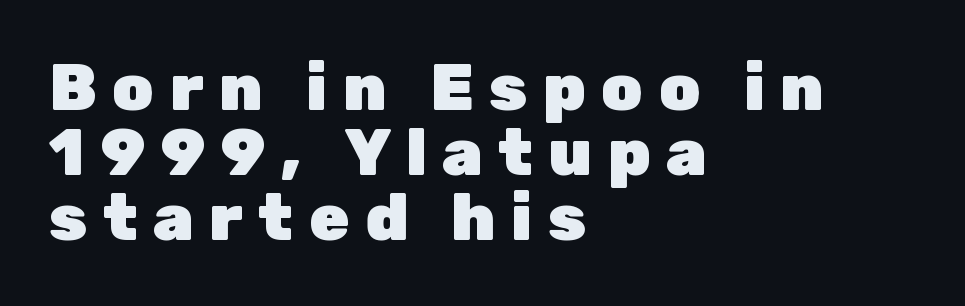
{"serif": "no", "italic": "no", "bold": "yes", "weight": "heavy", "width": "normal", "stroke_contrast": "low", "x_height": "medium", "monospaced": "no", "underline": "no", "align": "left", "line_spacing": "tight", "line_spacing_ratio": 1.0, "letter_spacing": "wide", "letter_spacing_em": 0.24, "glyph_px": 65}
